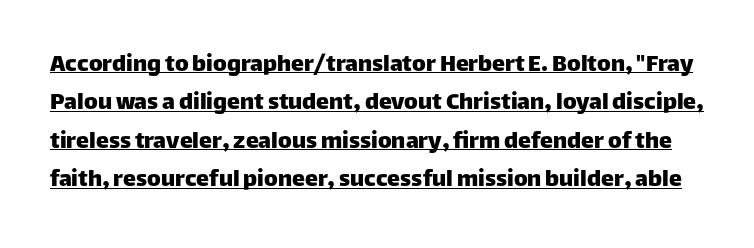
The image shows 26 px text type, upright; set normal line spacing (1.48x), normal letter spacing, underlined.
